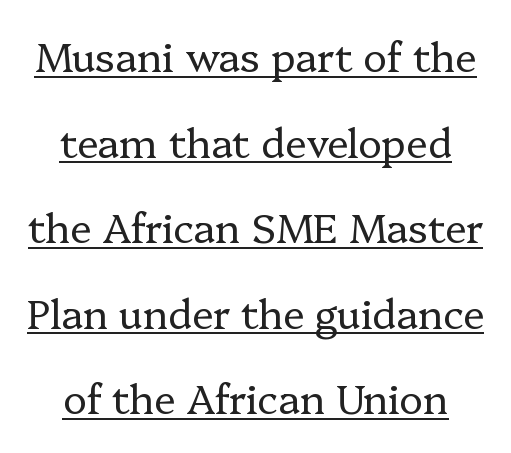
{"serif": "yes", "italic": "no", "bold": "no", "weight": "regular", "width": "normal", "stroke_contrast": "low", "x_height": "medium", "monospaced": "no", "underline": "yes", "line_spacing": "loose", "line_spacing_ratio": 2.14, "letter_spacing": "normal", "letter_spacing_em": 0.0, "glyph_px": 40}
